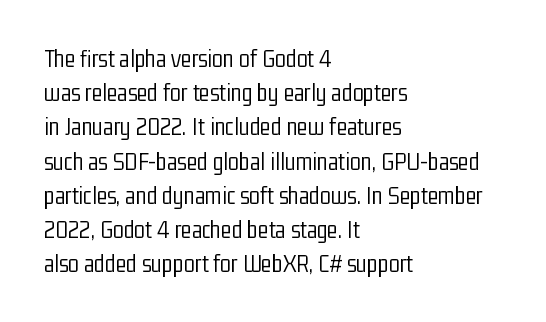
{"italic": "no", "bold": "no", "underline": "no", "align": "left", "line_spacing": "normal", "line_spacing_ratio": 1.37, "letter_spacing": "normal", "letter_spacing_em": 0.0, "glyph_px": 25}
